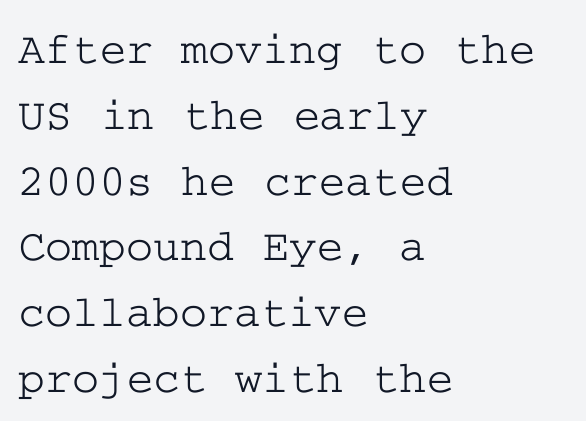
{"serif": "yes", "italic": "no", "width": "wide", "stroke_contrast": "low", "x_height": "medium", "underline": "no", "align": "left", "line_spacing": "normal", "line_spacing_ratio": 1.43, "letter_spacing": "normal", "letter_spacing_em": 0.0, "glyph_px": 46}
